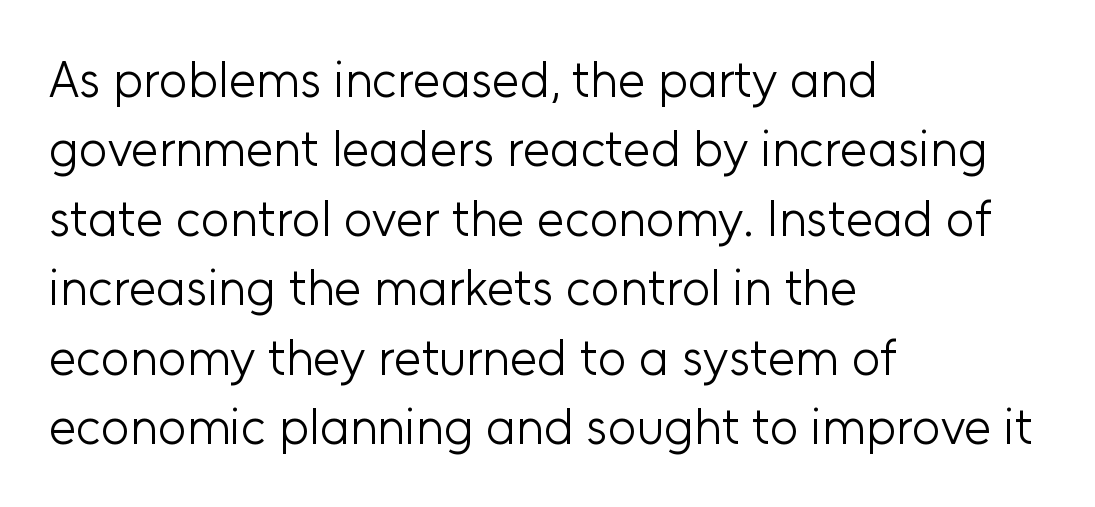
{"serif": "no", "italic": "no", "bold": "no", "weight": "light", "width": "normal", "stroke_contrast": "low", "x_height": "medium", "monospaced": "no", "underline": "no", "align": "left", "line_spacing": "normal", "line_spacing_ratio": 1.39, "letter_spacing": "normal", "letter_spacing_em": 0.0, "glyph_px": 50}
